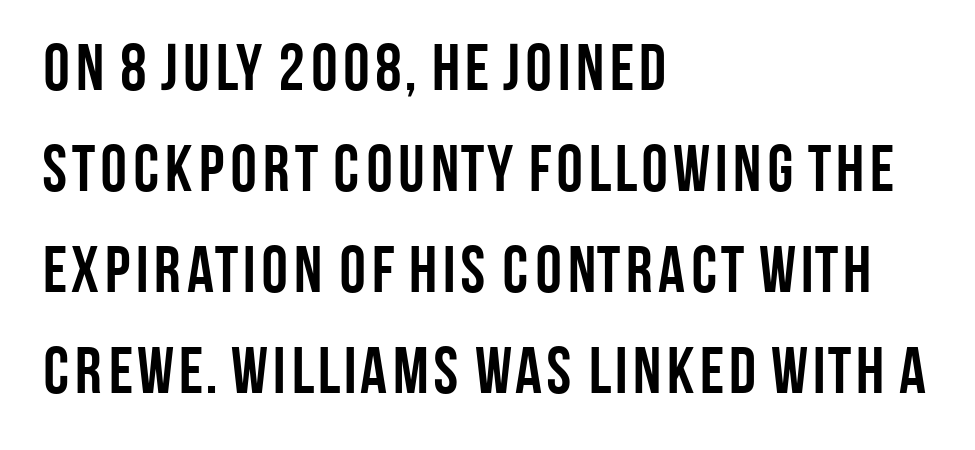
The paragraph has a hard left edge and a soft right edge. The rows are spaced the way most documents space them. The designer went with a sans here, leaving each stem footless. The face used here is proportionally spaced, like ordinary book or web type. The letters stand upright; this is a roman face.
